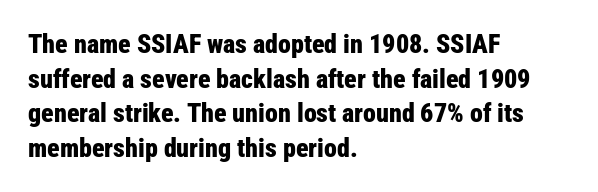
The image shows 26 px bold type, upright; set left-aligned, normal line spacing (1.33x), normal letter spacing, not underlined.
